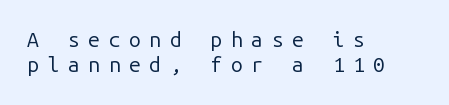
{"italic": "no", "bold": "no", "underline": "no", "align": "left", "line_spacing_ratio": 1.17, "letter_spacing": "wide", "letter_spacing_em": 0.41, "glyph_px": 21}
